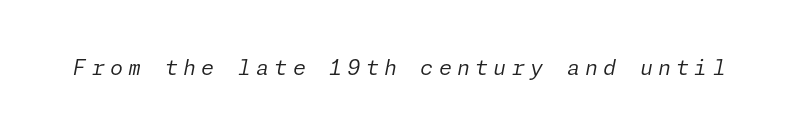
Q: Is the text bold? A: No.
Q: Is the text italic (slanted)? A: Yes, it leans right by about 11 degrees.
Q: Is the text underlined? A: No.
Q: Is the spacing between letters normal or unusually wide? A: Unusually wide.
